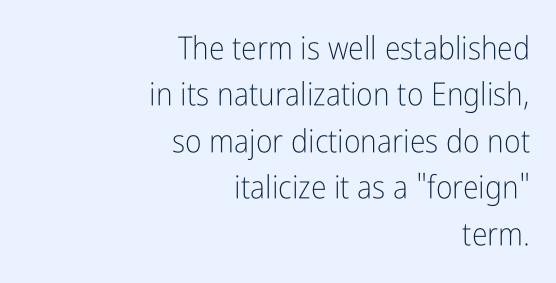
{"serif": "no", "italic": "no", "bold": "no", "weight": "light", "width": "condensed", "stroke_contrast": "low", "x_height": "medium", "monospaced": "no", "underline": "no", "align": "right", "line_spacing": "normal", "line_spacing_ratio": 1.45, "letter_spacing": "normal", "letter_spacing_em": 0.0, "glyph_px": 32}
